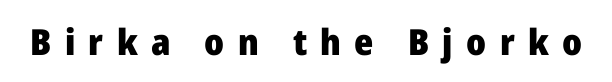
Q: Is the text bold? A: Yes.
Q: Is the text italic (slanted)? A: No, it is upright.
Q: Is the typeface a serif or a sans-serif typeface? A: Sans-serif.
Q: Is the text underlined? A: No.
Q: Is the spacing between letters normal or unusually wide? A: Unusually wide.
Q: Width (condensed, normal, or wide)? A: Normal.
Q: Stroke contrast? A: Low.
Q: x-height? A: Medium.
Q: Monospaced? A: No.
